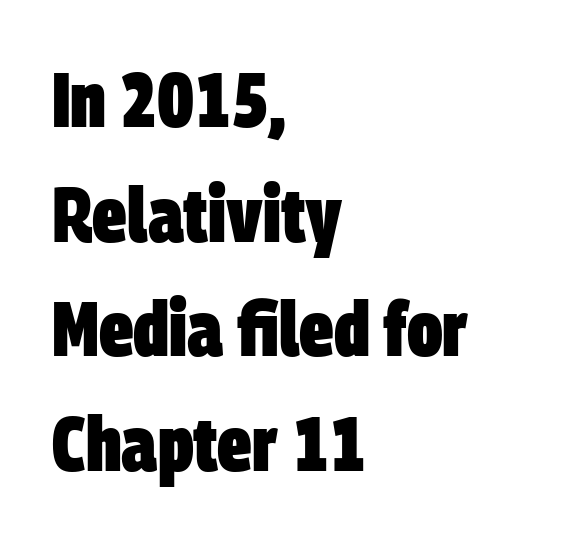
Q: Is the text bold? A: Yes.
Q: Is the typeface a serif or a sans-serif typeface? A: Sans-serif.
Q: Is the text underlined? A: No.
Q: How is the paragraph aligned? A: Left-aligned.
Q: Is the spacing between letters normal or unusually wide? A: Normal.
Q: Is the spacing between lines tight, normal or loose? A: Normal.
Q: Width (condensed, normal, or wide)? A: Condensed.
Q: Stroke contrast? A: Low.
Q: x-height? A: Large.
Q: Monospaced? A: No.
